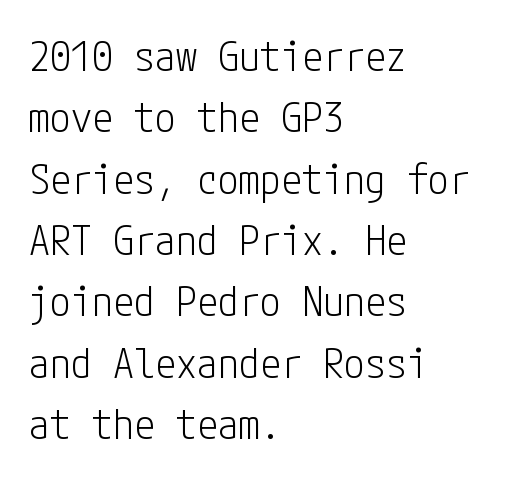
The image shows 42 px light, condensed sans-serif type, upright; set left-aligned, normal line spacing (1.46x), normal letter spacing, not underlined; low stroke contrast and a medium x-height.
